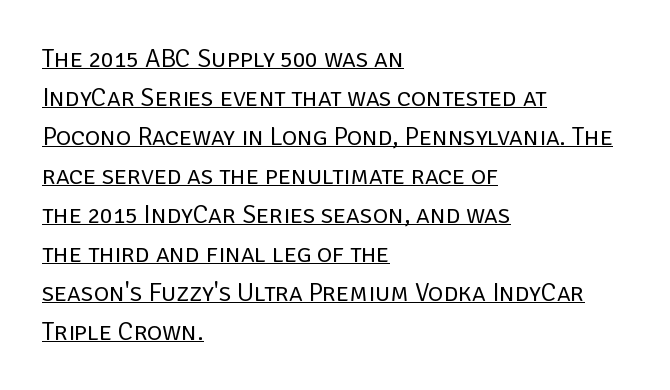
Decoration check: the copy is underlined. No italicization has been applied; the sample stays upright. Stems here are at most as thick as an everyday book face. The typesetter chose a ragged-right arrangement here.
